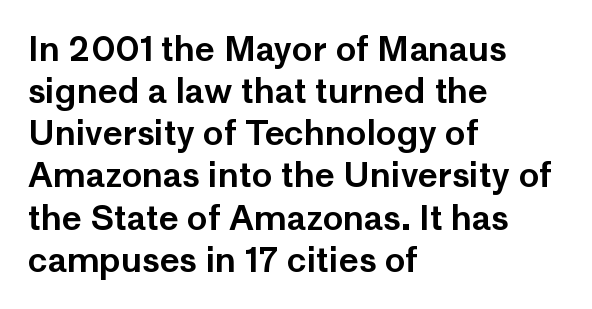
The image shows 34 px sans-serif type, upright; set left-aligned, line spacing 1.24x, normal letter spacing, not underlined; low stroke contrast and a medium x-height.
